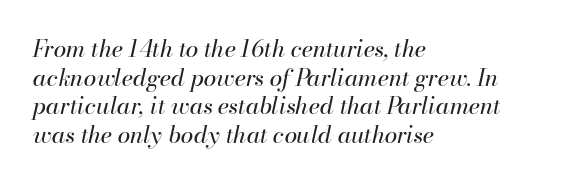
The image shows 23 px text type, italic (leaning right); set left-aligned, line spacing 1.24x, normal letter spacing, not underlined.
